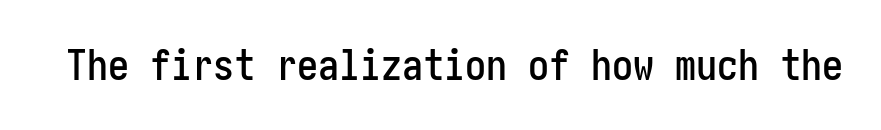
The axis of the letterforms is exactly vertical. Has an underline been added? It has not. Each letter's strokes conclude bluntly, with no projecting serifs. The gaps between neighbouring characters are ordinary and unremarkable.
